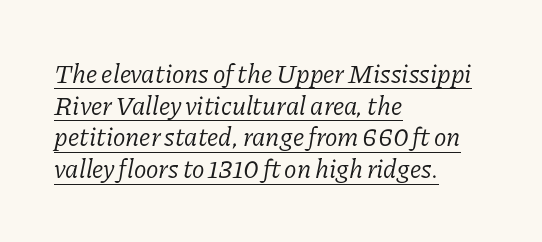
The image shows 26 px text type, italic (leaning right); set left-aligned, line spacing 1.22x, normal letter spacing, underlined.
